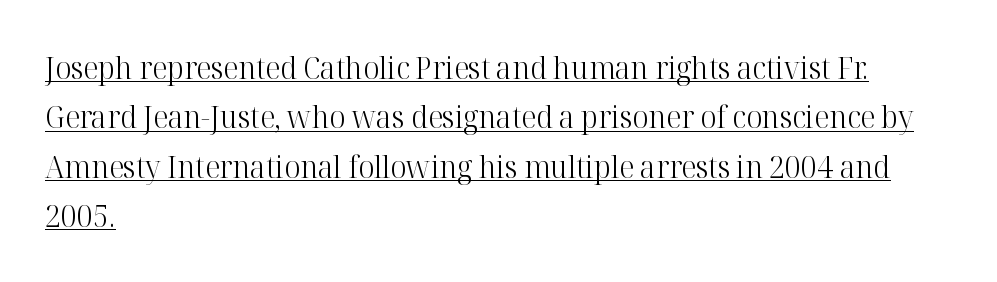
This sample has the flowing, uneven cadence of proportional lettering. Vertical stems look standard width or narrower in stroke. Letter spacing: default. Is the block centered? No — it sits flush against the left margin. A typographer would call this underscored text. The face used here is seriffed, in the tradition of book romans.
